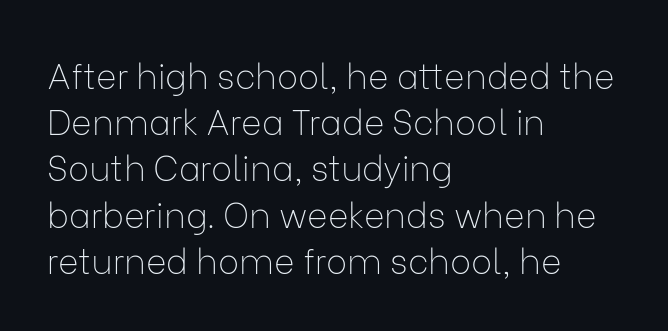
The image shows 35 px thin sans-serif type, upright; set left-aligned, normal line spacing (1.32x), normal letter spacing, not underlined; low stroke contrast and a medium x-height.
